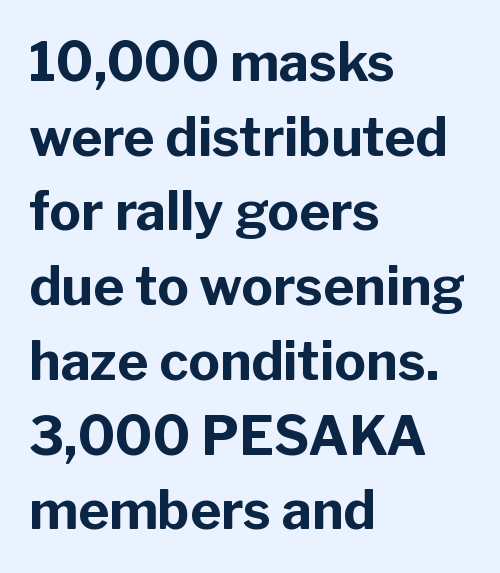
The image shows 53 px bold sans-serif type, upright; set left-aligned, normal line spacing (1.41x), normal letter spacing, not underlined; low stroke contrast and a medium x-height.
